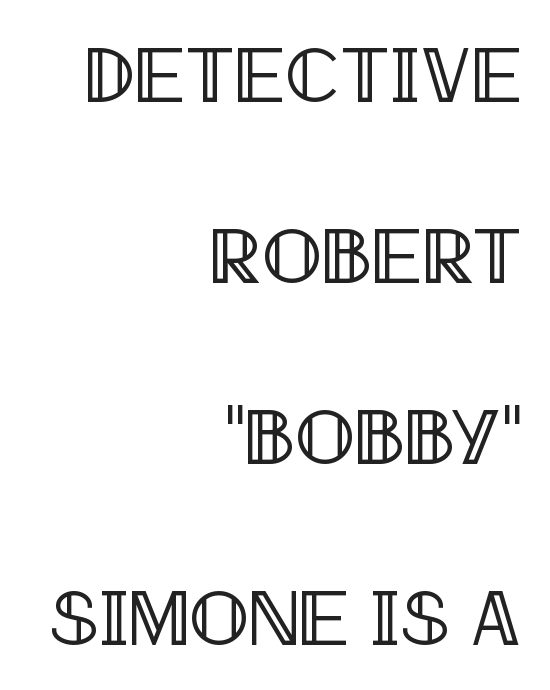
The typography opts for an upright posture over an oblique one. A clean baseline with only descenders dipping below it. Students, note that the glyphs here touch the page at normal intervals. Right-aligned paragraph, ragged on the left. Is there much room between lines? Yes — plenty of vertical air separates them. The letters advance in unequal steps, a hallmark of proportional type.
